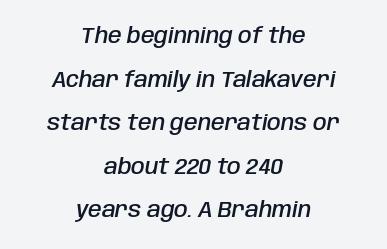
Moderately thickened strokes mark this as semibold type. The block of text is sparse from top to bottom, with ample space between rows. Check under the words: just untouched page. The lines in this sample share a center point and differ in where they start and stop. Is the type slanted? Yes — the strokes lean at a clear angle. Characters follow at the spacing the type designer built in.
